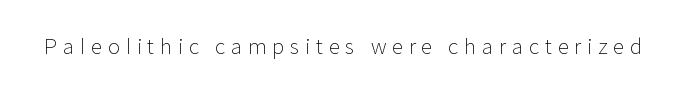
Q: Is the text bold? A: No.
Q: Is the text italic (slanted)? A: No, it is upright.
Q: Is the text underlined? A: No.
Q: Is the spacing between letters normal or unusually wide? A: Unusually wide.
